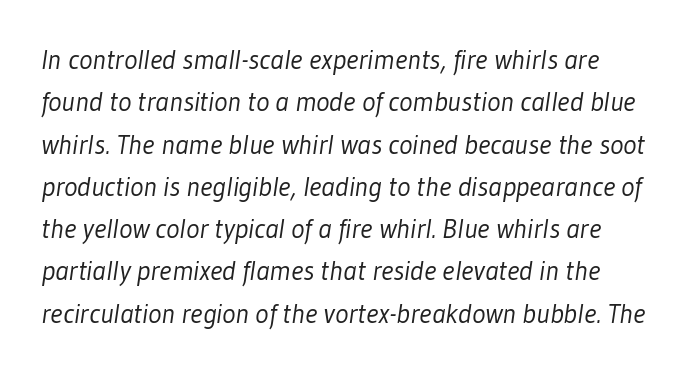
{"serif": "no", "bold": "no", "weight": "light", "width": "condensed", "stroke_contrast": "low", "x_height": "medium", "monospaced": "no", "underline": "no", "line_spacing": "normal", "line_spacing_ratio": 1.51, "letter_spacing": "normal", "letter_spacing_em": 0.0, "glyph_px": 28}
